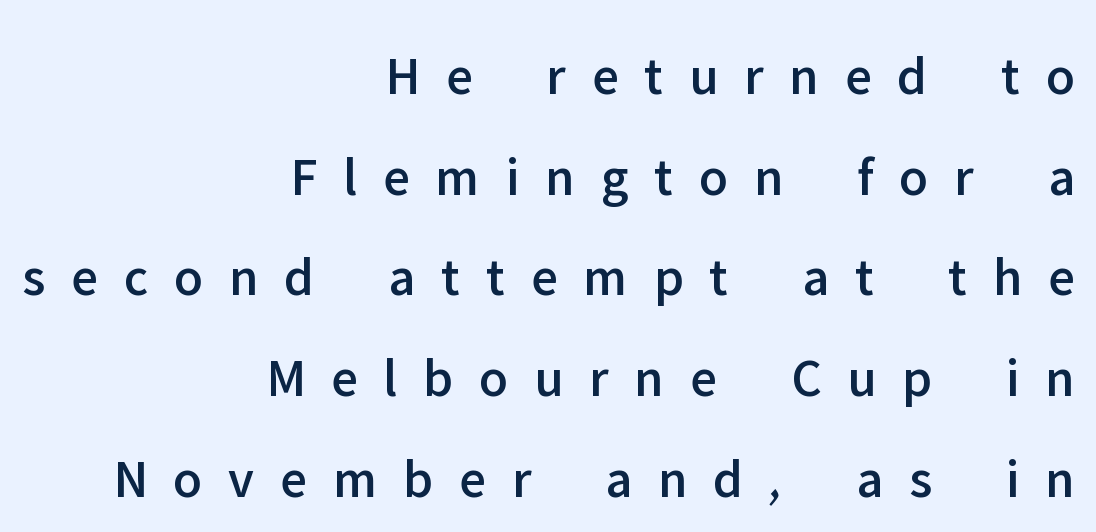
{"serif": "no", "italic": "no", "width": "normal", "stroke_contrast": "low", "x_height": "medium", "monospaced": "no", "underline": "no", "align": "right", "line_spacing_ratio": 1.83, "letter_spacing": "wide", "letter_spacing_em": 0.47, "glyph_px": 55}
